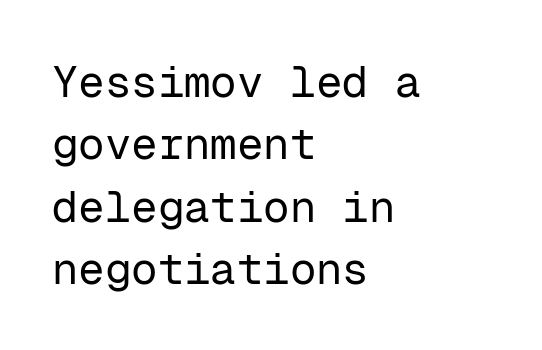
{"serif": "no", "italic": "no", "bold": "no", "weight": "regular", "width": "normal", "stroke_contrast": "low", "x_height": "medium", "monospaced": "yes", "underline": "no", "align": "left", "line_spacing": "normal", "line_spacing_ratio": 1.42, "letter_spacing": "normal", "letter_spacing_em": 0.0, "glyph_px": 44}
